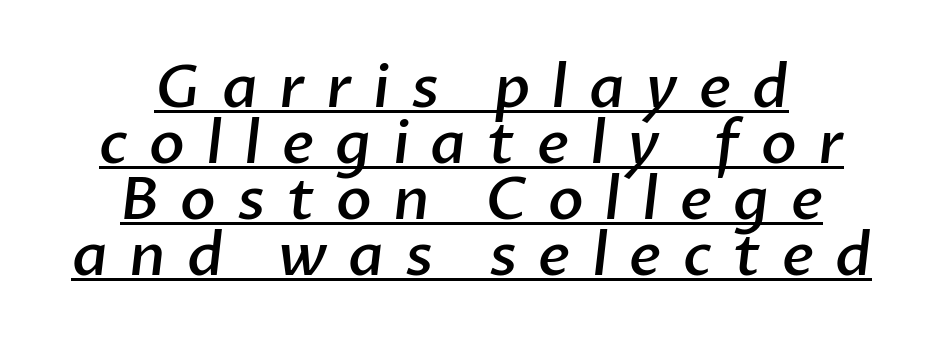
The image shows 59 px semibold sans-serif type; set centered, tight line spacing (0.95x), unusually wide letter spacing (+0.36 em), underlined; low stroke contrast and a medium x-height.
